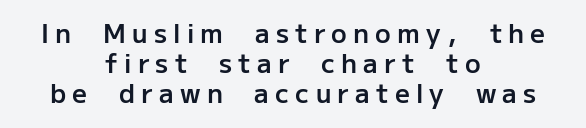
{"italic": "no", "bold": "semi", "underline": "no", "align": "center", "line_spacing_ratio": 1.16, "letter_spacing": "wide", "letter_spacing_em": 0.24, "glyph_px": 26}
